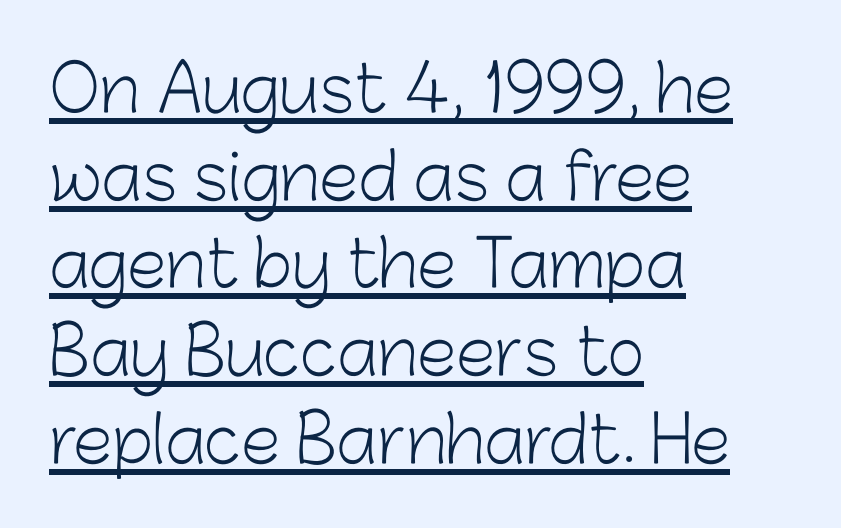
{"serif": "no", "italic": "no", "bold": "no", "weight": "light", "width": "normal", "stroke_contrast": "low", "x_height": "medium", "monospaced": "no", "underline": "yes", "align": "left", "line_spacing": "normal", "line_spacing_ratio": 1.37, "letter_spacing": "normal", "letter_spacing_em": 0.0, "glyph_px": 64}
